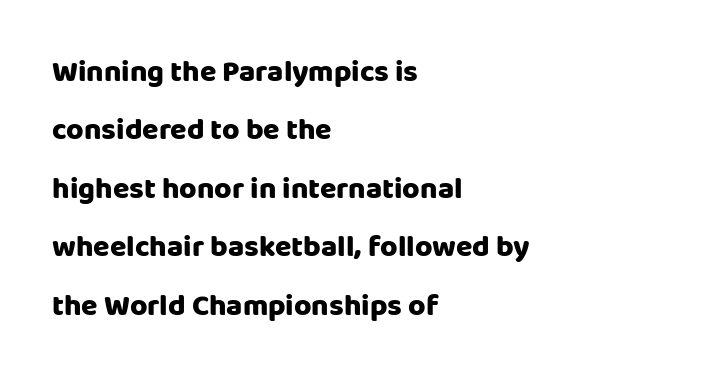
Q: Is the text italic (slanted)? A: No, it is upright.
Q: Is the typeface a serif or a sans-serif typeface? A: Sans-serif.
Q: Is the text underlined? A: No.
Q: How is the paragraph aligned? A: Left-aligned.
Q: Is the spacing between letters normal or unusually wide? A: Normal.
Q: Is the spacing between lines tight, normal or loose? A: Loose.
Q: Width (condensed, normal, or wide)? A: Normal.
Q: Stroke contrast? A: Low.
Q: x-height? A: Large.
Q: Monospaced? A: No.
